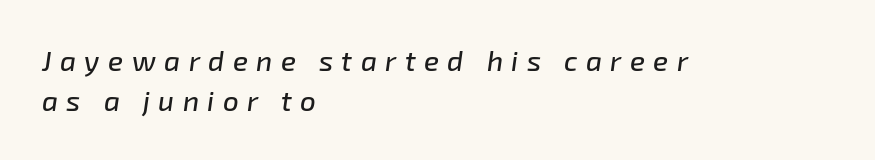
The words here are not underlined. Successive baselines arrive at the customary interval. Character widths vary here, with narrow letters taking less room than wide ones. Rendered with sloped, italic letterforms.
